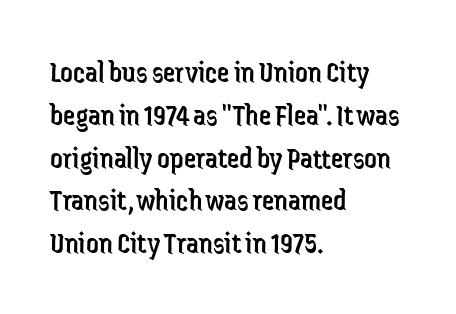
Q: Is the text bold? A: No.
Q: Is the text italic (slanted)? A: No, it is upright.
Q: Is the typeface a serif or a sans-serif typeface? A: Sans-serif.
Q: Is the text underlined? A: No.
Q: How is the paragraph aligned? A: Left-aligned.
Q: Is the spacing between letters normal or unusually wide? A: Normal.
Q: Is the spacing between lines tight, normal or loose? A: Normal.
Q: Width (condensed, normal, or wide)? A: Condensed.
Q: Stroke contrast? A: Low.
Q: x-height? A: Medium.
Q: Monospaced? A: No.
